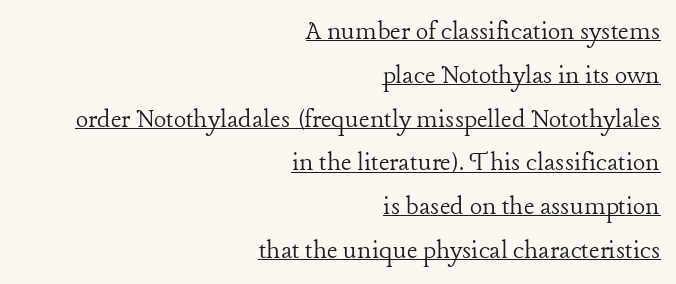
Like a heading marked for emphasis, these lines bear an underscore. Character widths vary here, with narrow letters taking less room than wide ones. Notice how the stems are strictly vertical — no italics here. No extra ink here — the face is not bold. This rendering uses right alignment, leaving the left contour irregular.
